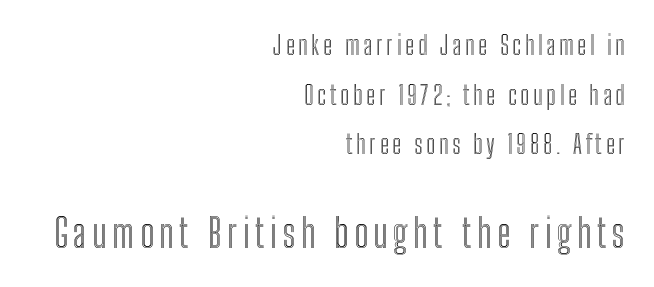
The image shows 39 px condensed type, upright; set right-aligned, loose line spacing (1.91x), not underlined; the second (bottom) block is 1.5x larger; a medium x-height.
